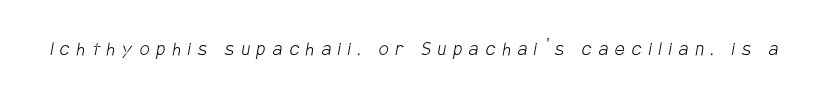
Q: Is the text bold? A: No.
Q: Is the text underlined? A: No.
Q: Is the spacing between letters normal or unusually wide? A: Unusually wide.
